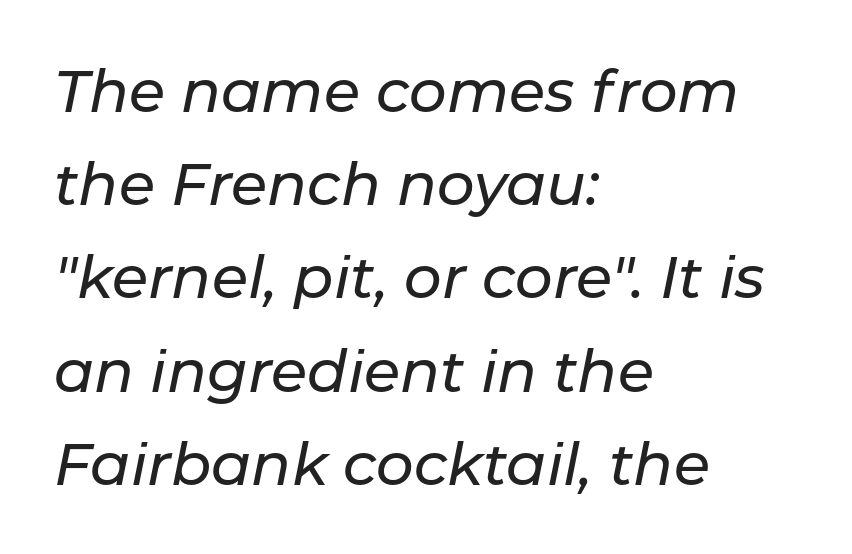
The image shows 59 px text type, italic (leaning right); set left-aligned, normal line spacing (1.58x), normal letter spacing, not underlined; low stroke contrast and a medium x-height.
